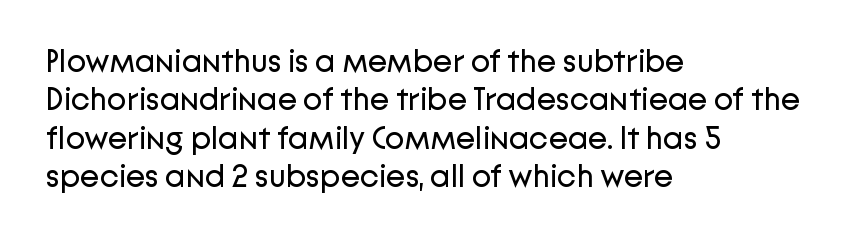
The image shows 32 px regular-weight sans-serif type, upright; set left-aligned, line spacing 1.2x, normal letter spacing, not underlined; low stroke contrast and a medium x-height.
